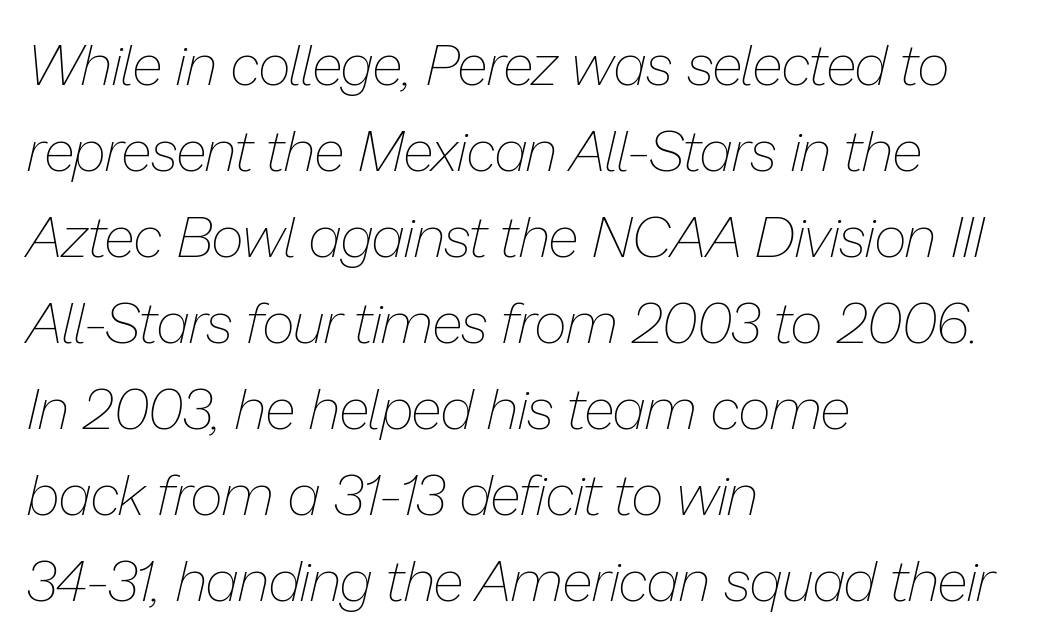
Q: Is the text bold? A: No.
Q: Is the text italic (slanted)? A: Yes, it leans right by about 13 degrees.
Q: Is the text underlined? A: No.
Q: How is the paragraph aligned? A: Left-aligned.
Q: Is the spacing between letters normal or unusually wide? A: Normal.
Q: Is the spacing between lines tight, normal or loose? A: Normal.
Q: Width (condensed, normal, or wide)? A: Normal.
Q: Stroke contrast? A: Low.
Q: x-height? A: Medium.
Q: Monospaced? A: No.
